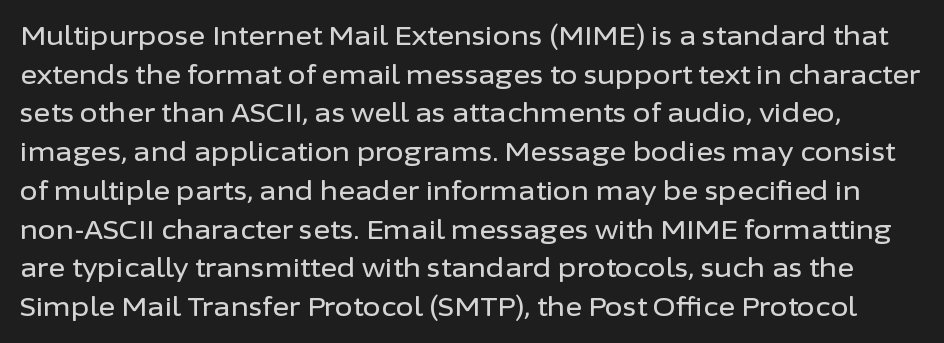
Q: Is the text italic (slanted)? A: No, it is upright.
Q: Is the text underlined? A: No.
Q: Is the spacing between letters normal or unusually wide? A: Normal.
Q: Is the spacing between lines tight, normal or loose? A: Normal.
